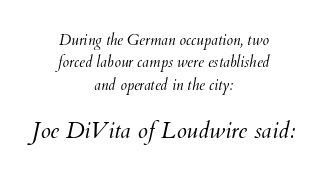
The image shows 23 px text type, italic (leaning right); set centered, normal line spacing (1.49x), normal letter spacing, not underlined; the second (bottom) block is 1.53x larger.
